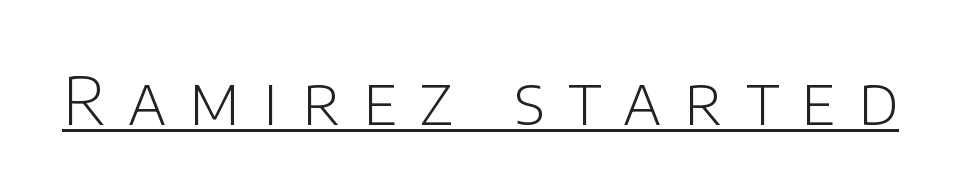
Q: Is the text bold? A: No.
Q: Is the text italic (slanted)? A: No, it is upright.
Q: Is the typeface a serif or a sans-serif typeface? A: Sans-serif.
Q: Is the text underlined? A: Yes.
Q: Is the spacing between letters normal or unusually wide? A: Unusually wide.
Q: Width (condensed, normal, or wide)? A: Normal.
Q: Stroke contrast? A: Low.
Q: x-height? A: Large.
Q: Monospaced? A: No.
